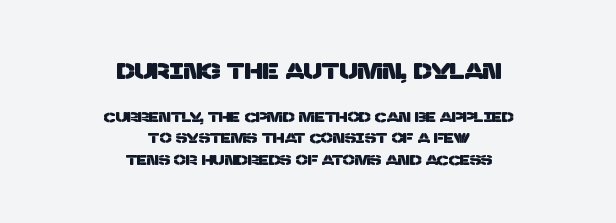
Line starts and ends both wander, symmetrically. The space directly below the letters is spotless. Line spacing here is normal. Short note: letters normally spaced. Typesetter's note — upper block bumped up in size, lower block left smaller.
